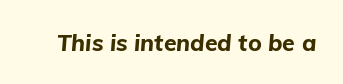
The image shows 23 px bold type, italic (leaning right); set normal letter spacing, not underlined.
